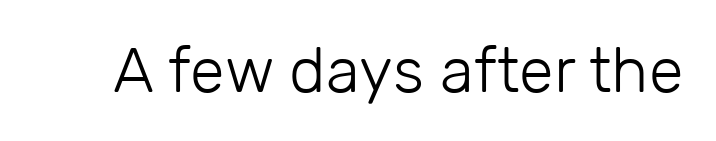
The image shows 63 px light sans-serif type, upright; set normal letter spacing, not underlined; low stroke contrast and a medium x-height.
